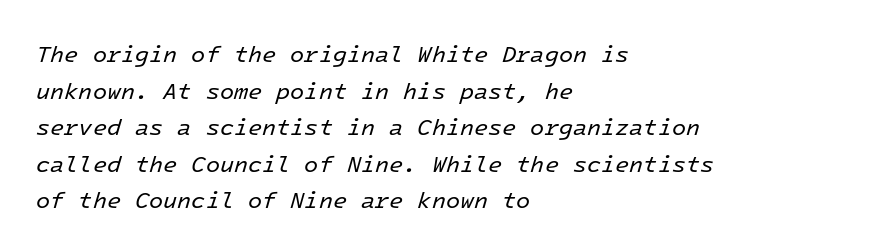
The image shows 23 px text type, italic (leaning right); set left-aligned, normal line spacing (1.59x), normal letter spacing, not underlined.
